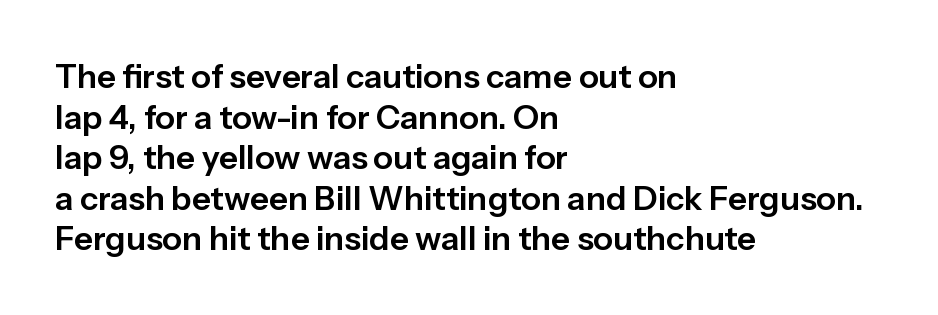
Look at the tracking — it's just the regular setting, nothing added. Any mark beneath the type? The region is blank. Short and long lines alike share a common starting point at left. Tall strokes in this sample are plumb rather than angled.
